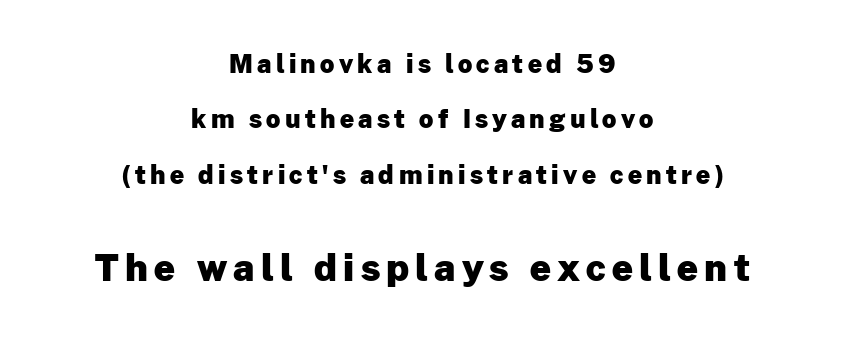
Decoration check: the copy has no underline. Notice the wide empty band between every row — that's loose leading. Ordinary non-slanted type is in use. Notice how thick the strokes are: this is what a full bold looks like.
